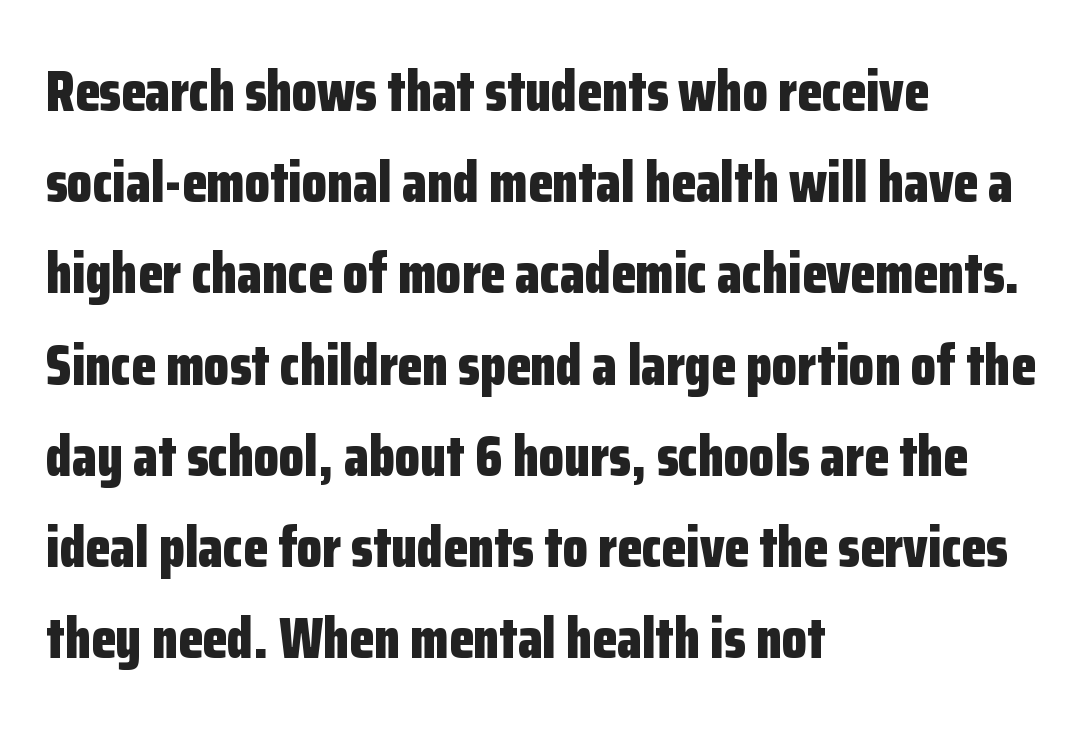
The image shows 57 px bold, condensed sans-serif type, upright; set left-aligned, normal line spacing (1.6x), normal letter spacing, not underlined; low stroke contrast and a medium x-height.
